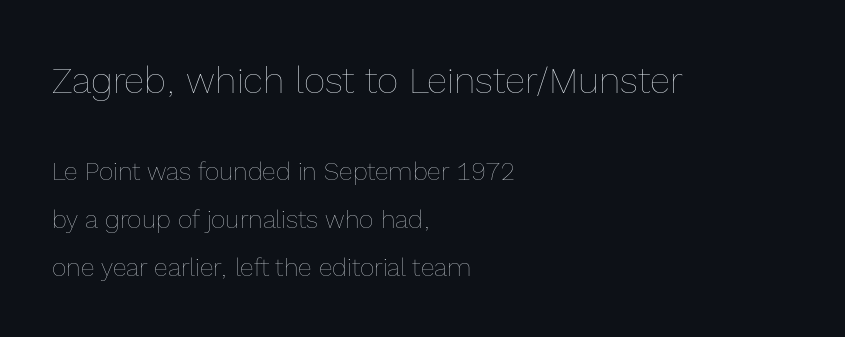
The image shows 37 px thin type, upright; set left-aligned, loose line spacing (1.91x), normal letter spacing, not underlined; the first (top) block is 1.48x larger; a medium x-height.
